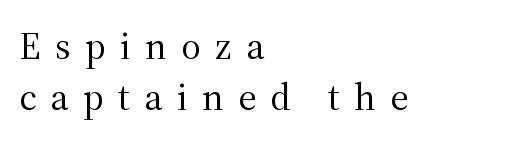
{"serif": "yes", "italic": "no", "bold": "no", "weight": "regular", "width": "normal", "stroke_contrast": "medium", "x_height": "medium", "monospaced": "no", "underline": "no", "align": "left", "line_spacing": "normal", "line_spacing_ratio": 1.35, "letter_spacing": "wide", "letter_spacing_em": 0.38, "glyph_px": 38}
